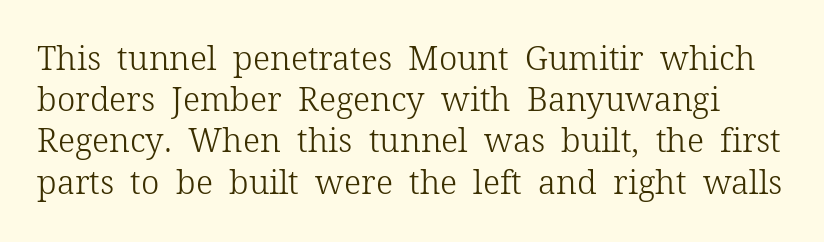
The image shows 33 px light serif type, upright; set normal line spacing (1.25x), normal letter spacing, not underlined; low stroke contrast and a medium x-height.
